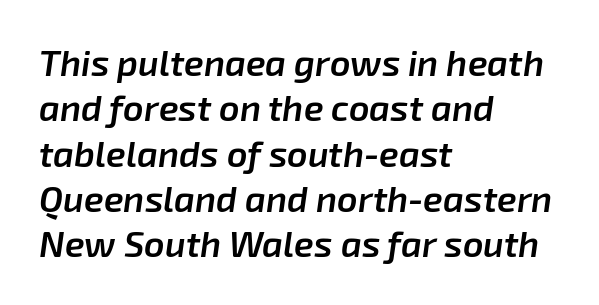
{"italic": "yes", "lean": "right", "slant_degrees": 8, "bold": "semi", "weight": "semibold", "width": "normal", "stroke_contrast": "low", "x_height": "medium", "monospaced": "no", "underline": "no", "align": "left", "line_spacing": "normal", "line_spacing_ratio": 1.26, "letter_spacing": "normal", "letter_spacing_em": 0.0, "glyph_px": 36}
